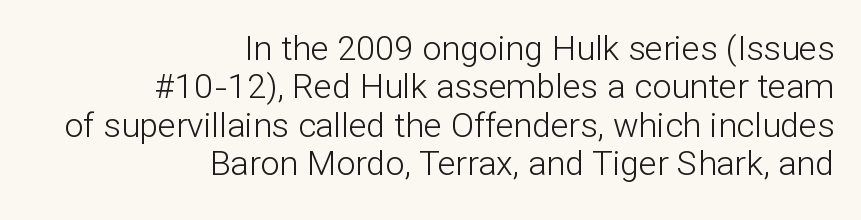
Q: Is the text bold? A: No.
Q: Is the text italic (slanted)? A: No, it is upright.
Q: Is the typeface a serif or a sans-serif typeface? A: Sans-serif.
Q: Is the text underlined? A: No.
Q: How is the paragraph aligned? A: Right-aligned.
Q: Is the spacing between letters normal or unusually wide? A: Normal.
Q: Is the spacing between lines tight, normal or loose? A: Tight.
Q: Width (condensed, normal, or wide)? A: Normal.
Q: Stroke contrast? A: Low.
Q: x-height? A: Medium.
Q: Monospaced? A: No.
